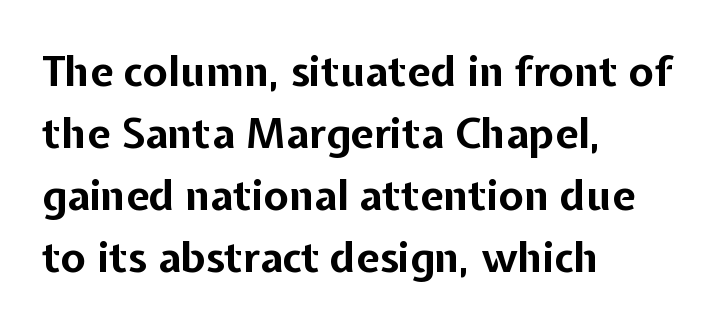
A normal amount of white space separates one row of letters from the next. Notice how the passage keeps a crisp vertical edge on the left only. Here the glyphs are tracked normally, forming tight word shapes. The face used here is a sans, in the tradition of grotesques and geometrics. What weight is shown? A full bold with thick strokes. Posture: vertical.
